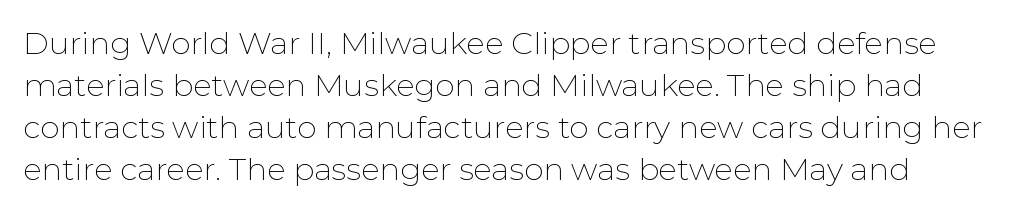
The image shows 31 px thin sans-serif type, upright; set normal line spacing (1.36x), normal letter spacing, not underlined; low stroke contrast and a medium x-height.
